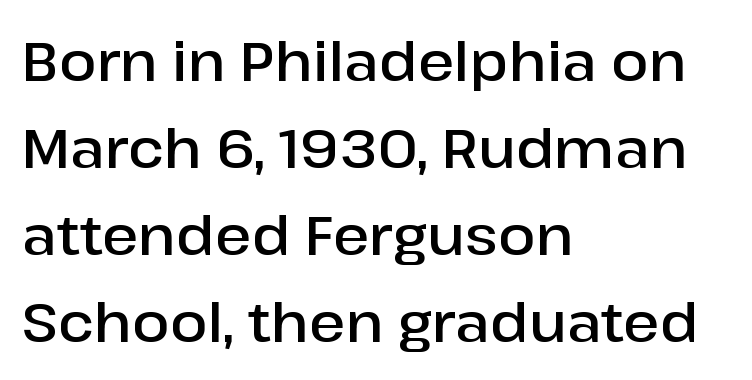
The image shows 55 px semibold sans-serif type, upright; set left-aligned, normal line spacing (1.58x), normal letter spacing, not underlined; low stroke contrast and a medium x-height.
